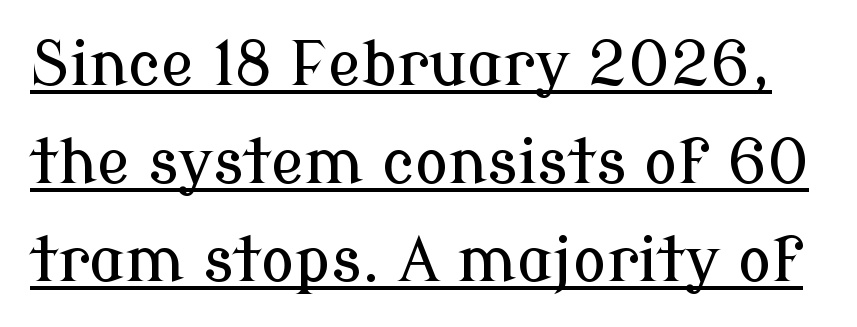
This is serif lettering, the kind often seen in printed books. The letterforms sit shoulder to shoulder at normal distance. Italic? Not at all — the glyphs are vertical. The passage shown is typed in a proportional face where columns would drift.
